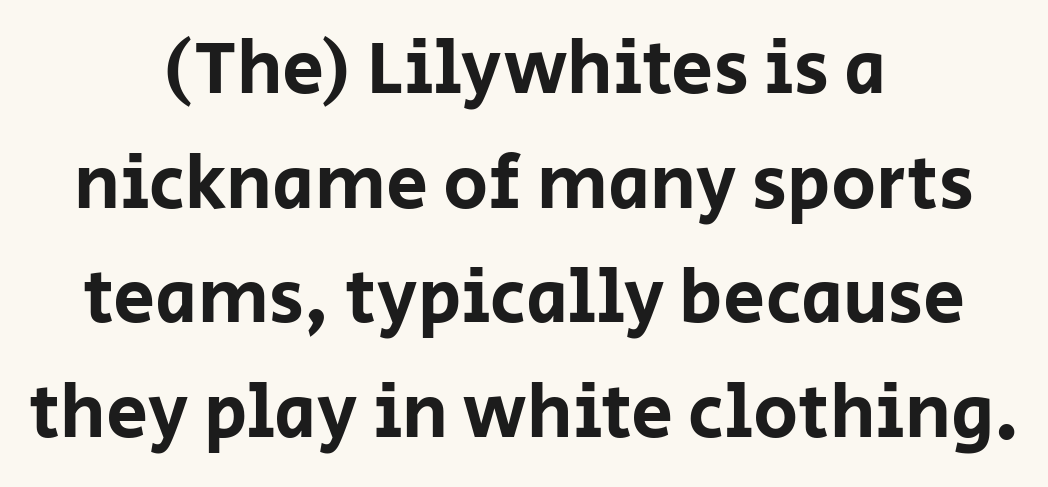
Varying glyph widths throughout — classic text-font behaviour. If you drew a line through each stem, it would be perfectly vertical. Type without underlining. The vertical gap from one line to the next is medium. Which margin do the lines hug? Neither — every line sits in the middle.
